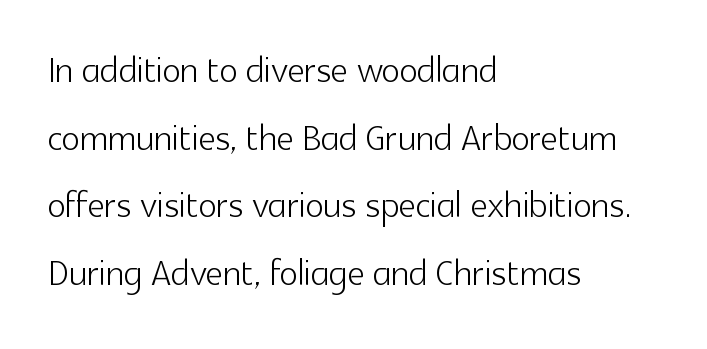
The image shows 48 px light sans-serif type, upright; set left-aligned, normal line spacing (1.41x), normal letter spacing, not underlined; a medium x-height.
